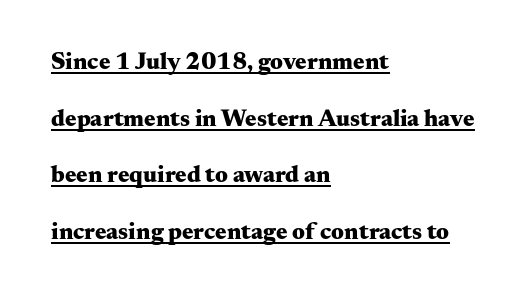
{"italic": "no", "bold": "yes", "underline": "yes", "align": "left", "line_spacing": "loose", "line_spacing_ratio": 2.36, "letter_spacing": "normal", "letter_spacing_em": 0.0, "glyph_px": 24}
